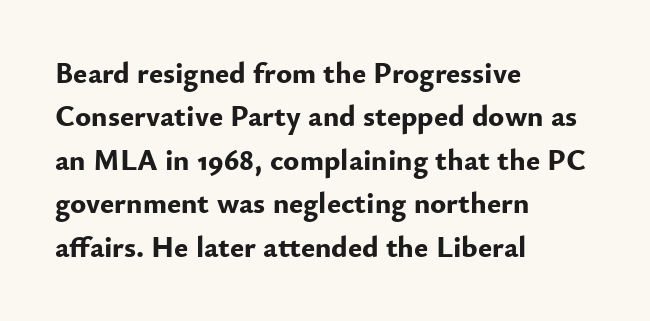
{"serif": "no", "italic": "no", "bold": "yes", "weight": "bold", "width": "normal", "stroke_contrast": "low", "x_height": "small", "monospaced": "no", "underline": "no", "align": "left", "line_spacing": "normal", "line_spacing_ratio": 1.45, "letter_spacing": "normal", "letter_spacing_em": 0.0, "glyph_px": 30}
